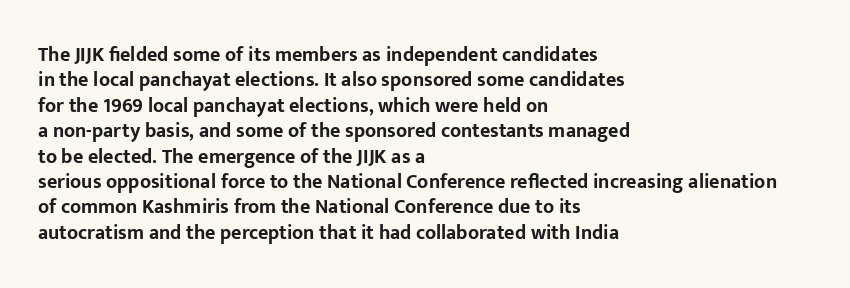
The image shows 20 px bold type, upright; set left-aligned, normal line spacing (1.27x), normal letter spacing, not underlined.
